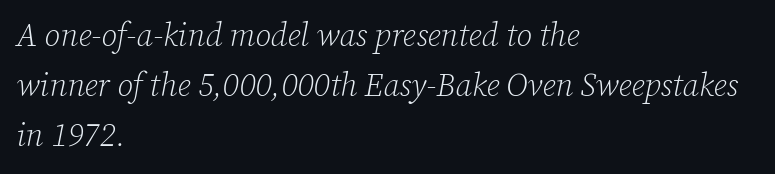
The image shows 32 px light serif type, italic (leaning right); set left-aligned, normal line spacing (1.57x), normal letter spacing, not underlined; low stroke contrast and a medium x-height.
